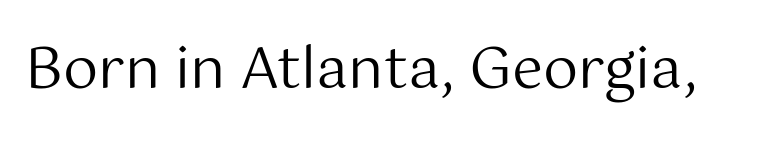
Q: Is the text bold? A: No.
Q: Is the text italic (slanted)? A: No, it is upright.
Q: Is the typeface a serif or a sans-serif typeface? A: Sans-serif.
Q: Is the text underlined? A: No.
Q: Is the spacing between letters normal or unusually wide? A: Normal.
Q: Width (condensed, normal, or wide)? A: Normal.
Q: Stroke contrast? A: Medium.
Q: x-height? A: Medium.
Q: Monospaced? A: No.
